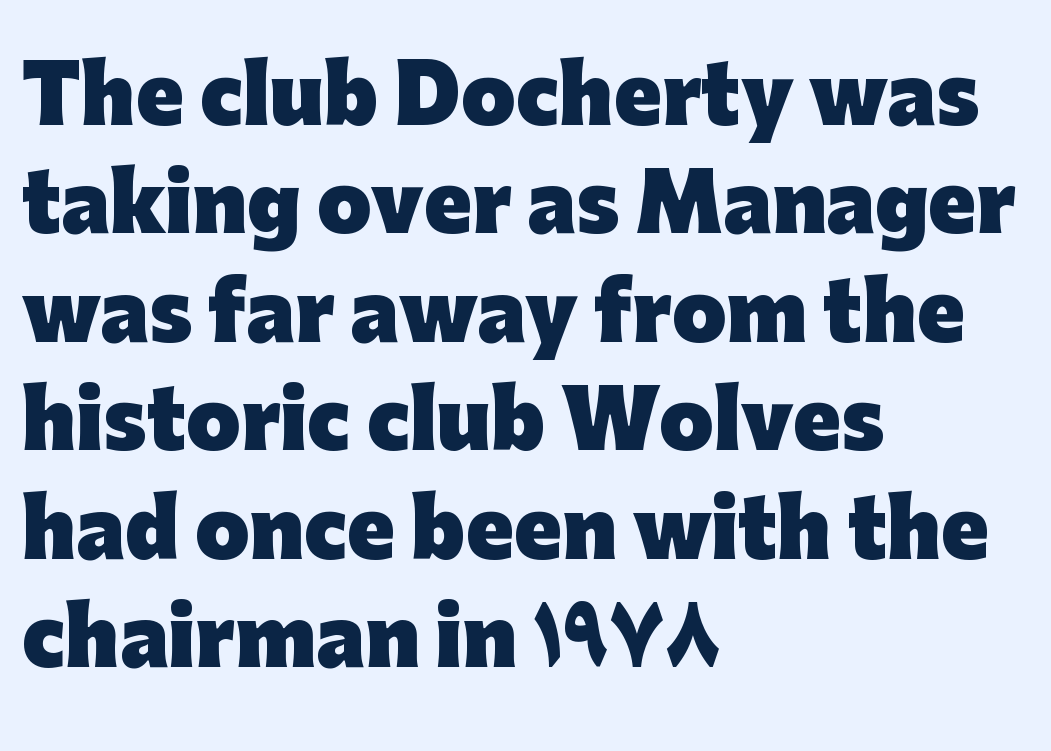
Reading down the block, your eye returns to a fixed left position each line. The passage shown is typeset with a sans-serif family. The gap between lines stays unmarked. Each glyph is drawn with heavy, bold strokes. A typesetter would mark this as roman, not italic. The line-height multiplier appears to be the usual default.
